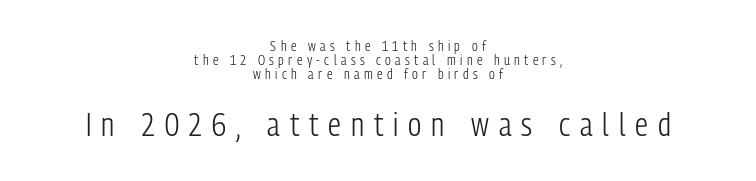
The image shows 32 px light, condensed sans-serif type, upright; set centered, tight line spacing (1.0x), unusually wide letter spacing (+0.31 em), not underlined; the second (bottom) block is 2.29x larger; low stroke contrast and a medium x-height.
